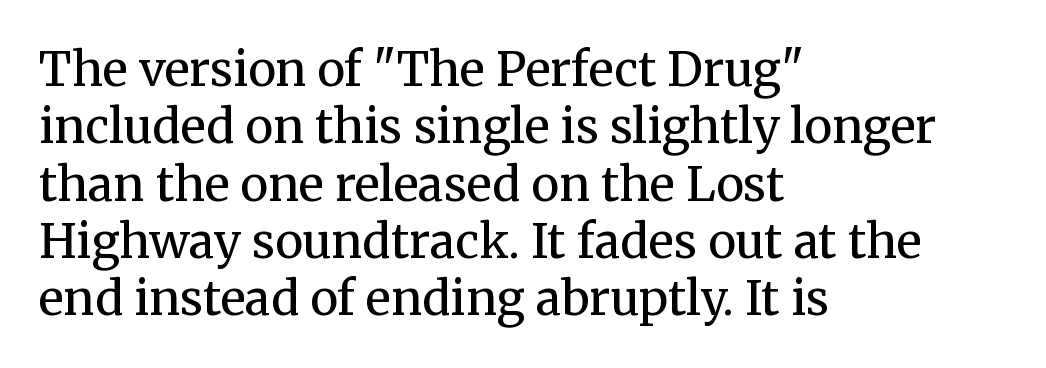
Q: Is the text bold? A: No.
Q: Is the text italic (slanted)? A: No, it is upright.
Q: Is the typeface a serif or a sans-serif typeface? A: Serif.
Q: Is the text underlined? A: No.
Q: How is the paragraph aligned? A: Left-aligned.
Q: Is the spacing between letters normal or unusually wide? A: Normal.
Q: Width (condensed, normal, or wide)? A: Normal.
Q: Stroke contrast? A: Medium.
Q: x-height? A: Medium.
Q: Monospaced? A: No.
